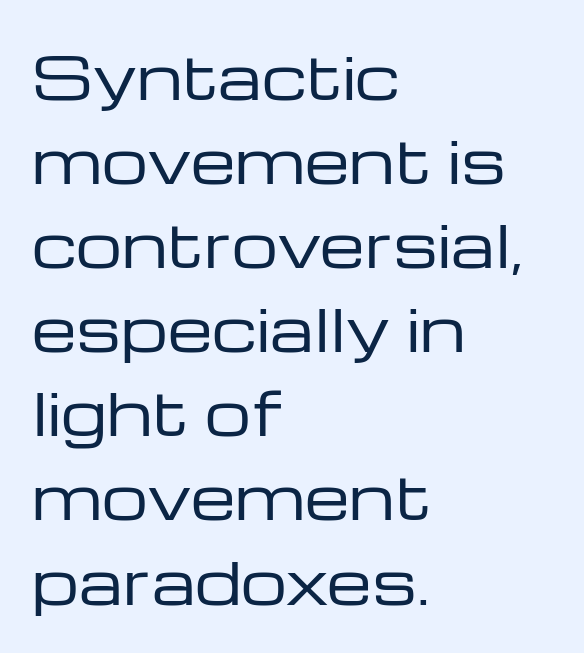
Students, observe: this is what conventionally led text looks like. Clear beneath every line of the passage. The typesetter chose a ragged-right arrangement here. The letterforms sit at book weight or below. Think of a printed novel: that variable character pitch is what you see here. You can tell from the bare stems that sans-serif type was used.
